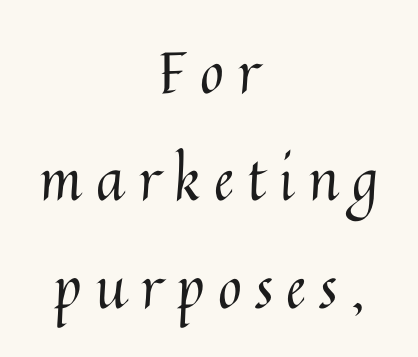
The image shows 58 px regular-weight type; set centered, line spacing 1.85x, unusually wide letter spacing (+0.23 em), not underlined; medium stroke contrast and a medium x-height.
